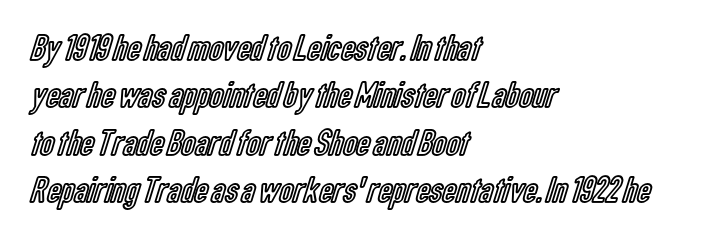
The image shows 38 px condensed type; set left-aligned, normal line spacing (1.25x), normal letter spacing, not underlined; a medium x-height.
